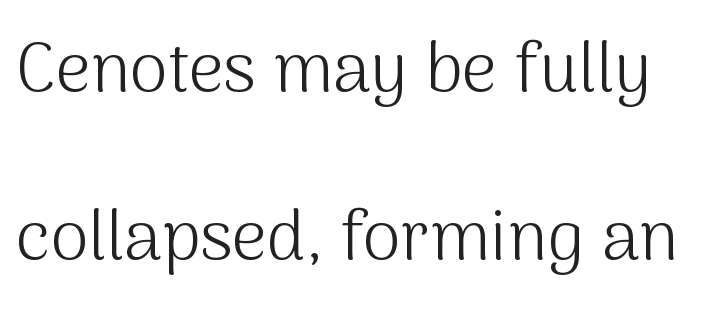
This sample uses an upright cut, with every glyph sitting square on the baseline. The gap between lines stays unmarked. No chunkiness to these letters — they're not bold. No extra tracking has been applied to these lines. Is this a fixed-width face? No — the glyphs have proportional, varying widths.
